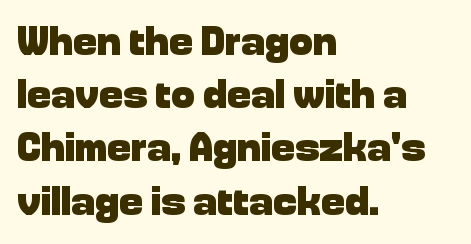
The line texture is even and compact thanks to regular tracking. In terms of weight, the rendering is a true, heavy bold. Proportional: the letters do not fall into vertical columns. Honestly, the row spacing looks completely unremarkable. The lettering holds an erect, upright posture throughout.
